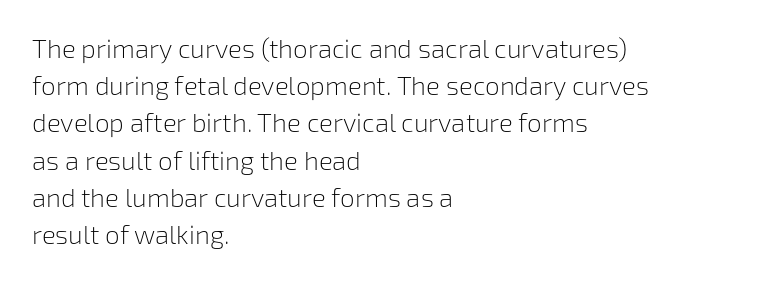
{"italic": "no", "bold": "no", "underline": "no", "align": "left", "line_spacing": "normal", "line_spacing_ratio": 1.43, "letter_spacing": "normal", "letter_spacing_em": 0.0, "glyph_px": 26}
